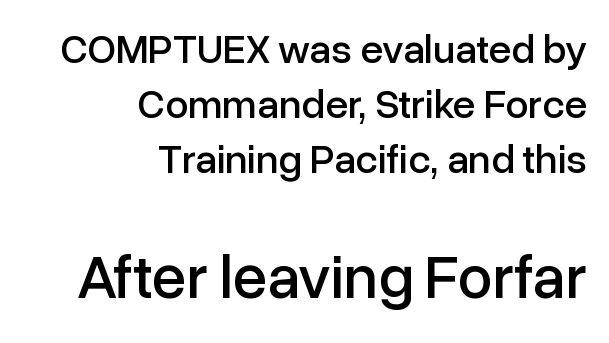
{"serif": "no", "italic": "no", "width": "normal", "stroke_contrast": "low", "x_height": "medium", "monospaced": "no", "underline": "no", "align": "right", "line_spacing": "normal", "line_spacing_ratio": 1.34, "letter_spacing": "normal", "letter_spacing_em": 0.0, "larger_block": "second", "size_ratio": 1.51, "glyph_px": 62}
